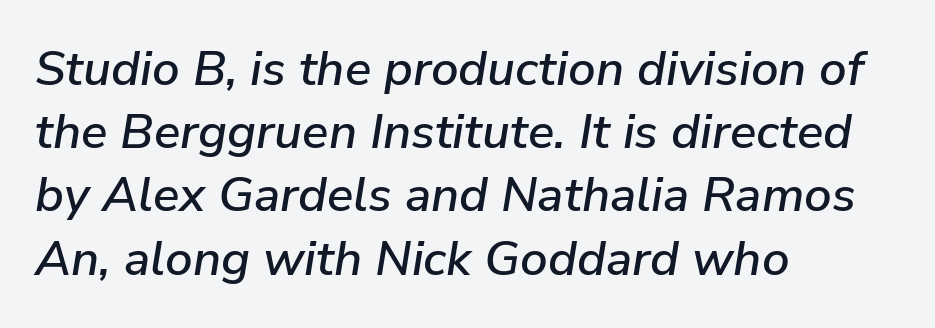
Q: Is the text italic (slanted)? A: Yes, it leans right by about 9 degrees.
Q: Is the text underlined? A: No.
Q: How is the paragraph aligned? A: Left-aligned.
Q: Is the spacing between letters normal or unusually wide? A: Normal.
Q: Is the spacing between lines tight, normal or loose? A: Normal.
Q: Width (condensed, normal, or wide)? A: Normal.
Q: Stroke contrast? A: Low.
Q: x-height? A: Medium.
Q: Monospaced? A: No.
